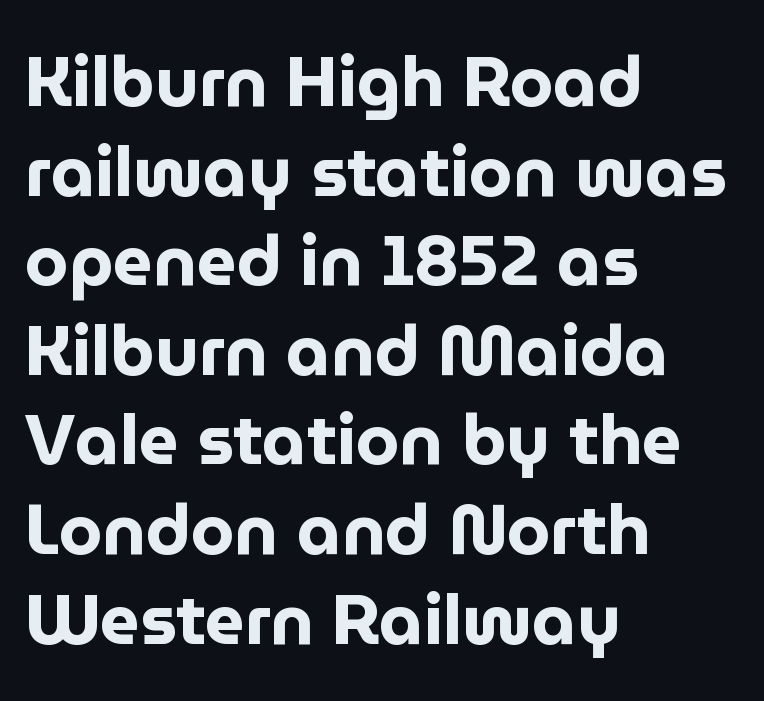
Compared with a centered layout, this one pins lines to the left instead. Nobody touched the tracking dial on this one. Typographic density is high because the face is bold. No feet cap the strokes, marking this as sans-serif type.
